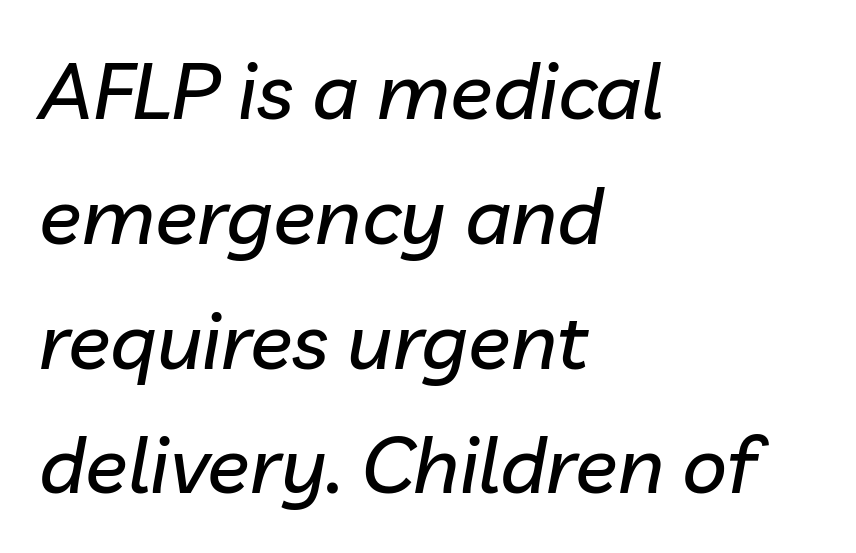
{"italic": "yes", "lean": "right", "slant_degrees": 10, "width": "normal", "stroke_contrast": "low", "x_height": "medium", "monospaced": "no", "underline": "no", "align": "left", "line_spacing": "normal", "line_spacing_ratio": 1.58, "letter_spacing": "normal", "letter_spacing_em": 0.0, "glyph_px": 79}
